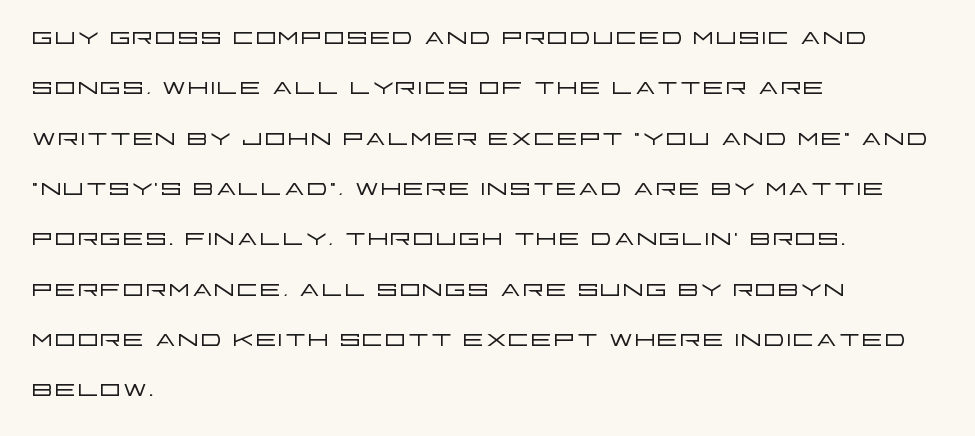
The image shows 34 px light, wide sans-serif type, upright; set left-aligned, normal line spacing (1.48x), normal letter spacing, not underlined; low stroke contrast and a large x-height.
